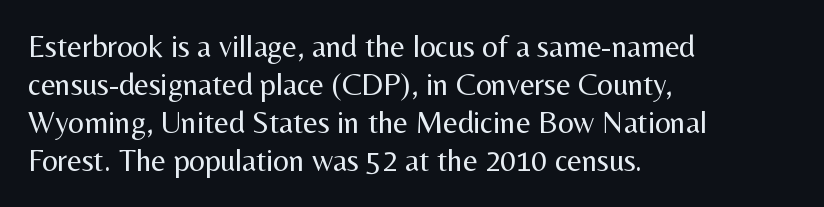
A typesetter would call this zero additional tracking. Check the space under the baseline: it is left empty. The passage shown is typed in a proportional face where columns would drift. Compared with a centered layout, this one pins lines to the left instead. Nothing sits at the stroke ends, so this counts as sans-serif. Notice how the stems are strictly vertical — no italics here.
